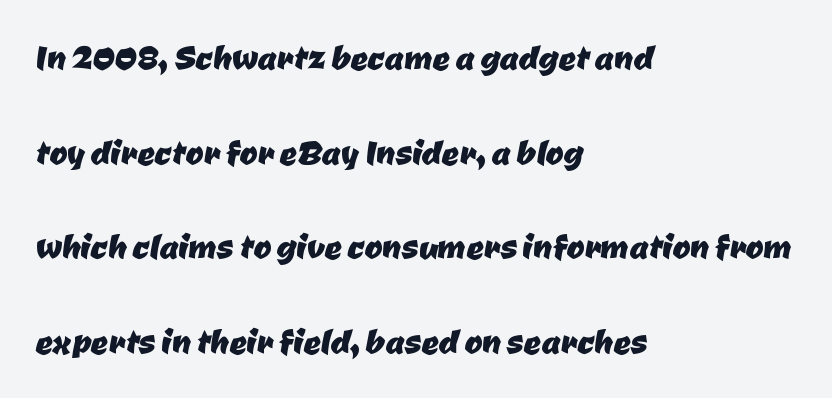
{"serif": "no", "width": "normal", "stroke_contrast": "low", "x_height": "medium", "monospaced": "no", "underline": "no", "align": "left", "line_spacing": "loose", "line_spacing_ratio": 2.2, "letter_spacing": "normal", "letter_spacing_em": 0.0, "glyph_px": 43}
